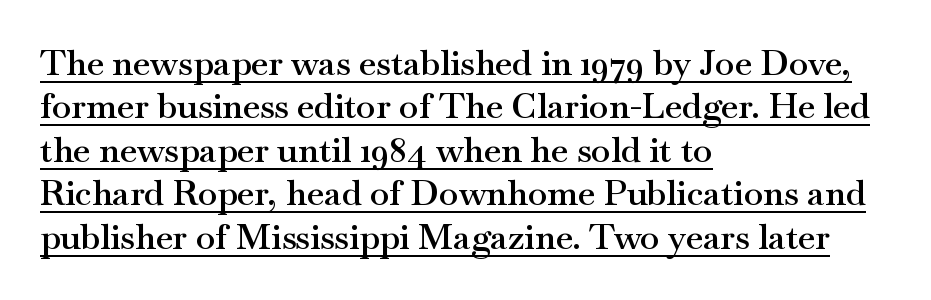
This is the regular roman posture of the typeface. Standard letterfit; no display-style spreading of the glyphs. The font is running at a semibold setting, under full bold. A typographer would call this underscored text. The characters display serif detailing at their extremities. One-word summary of the alignment: left.
